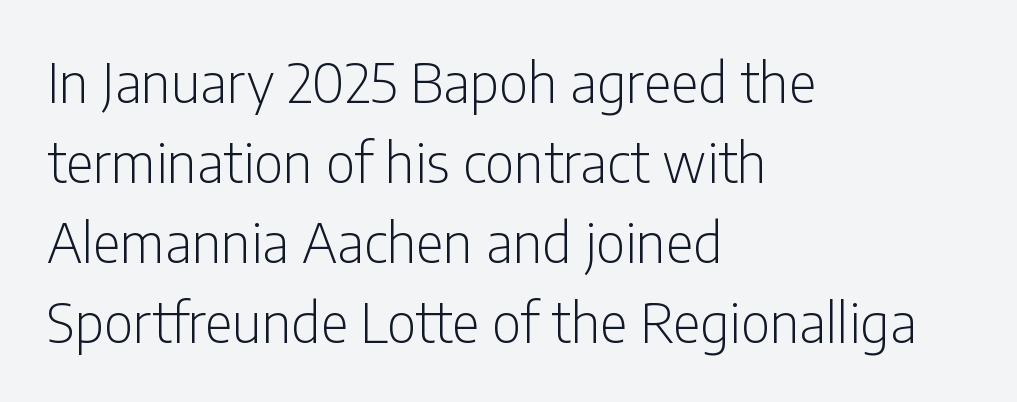
Ink coverage per letter is moderate at most. Students, note that the glyphs here touch the page at normal intervals. The passage shown stacks its lines at a standard gap. This is sans-serif lettering, the kind often seen on screens and signage.
